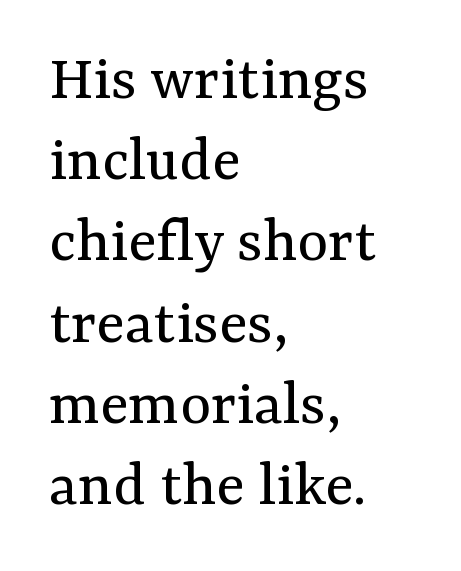
The font sits on the lighter half of the weight spectrum, regular included. No extra tracking has been applied to these lines. All the whitespace from short lines collects on the right. Just letters on the line, the space beneath them empty. Spacing verdict: proportional, widths tailored to each character.
